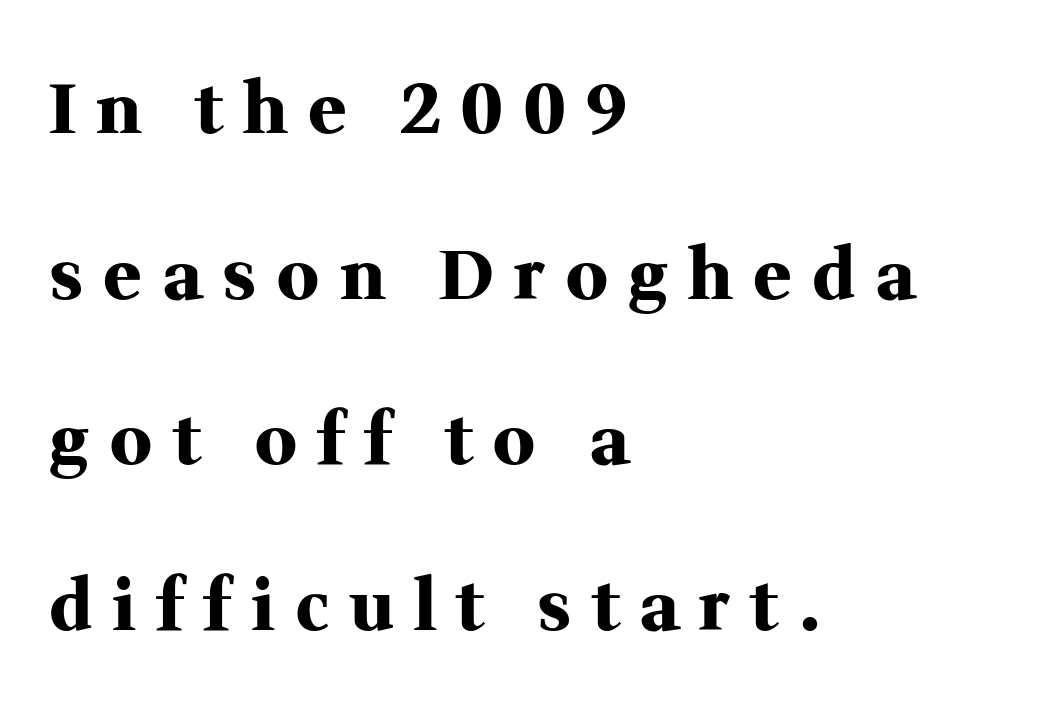
Only glyphs here, with clear space below each row. This sample has the flowing, uneven cadence of proportional lettering. The paragraph shown leans on its left margin. If you drew a line through each stem, it would be perfectly vertical.
